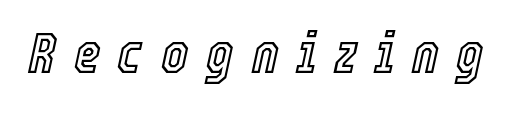
{"italic": "yes", "lean": "right", "slant_degrees": 12, "width": "condensed", "x_height": "medium", "monospaced": "no", "underline": "no", "letter_spacing": "wide", "letter_spacing_em": 0.29, "glyph_px": 58}
